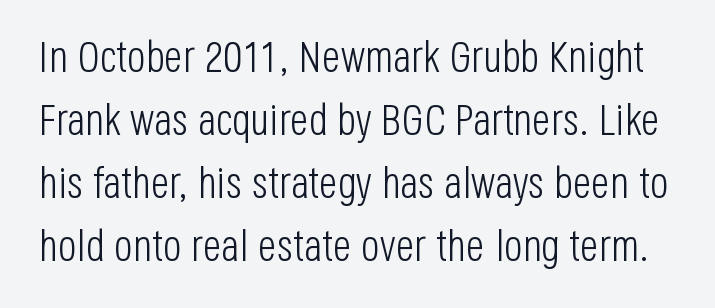
The image shows 44 px light, condensed sans-serif type, upright; set normal line spacing (1.43x), normal letter spacing, not underlined; low stroke contrast and a large x-height.
